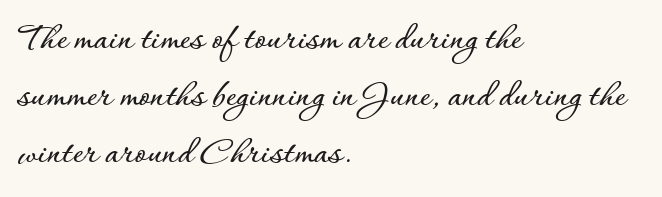
Type without underlining. The tracking reads as untouched default to a designer's eye. One glance says typical: line gaps are just what's usual. Think of a printed novel: that variable character pitch is what you see here.
